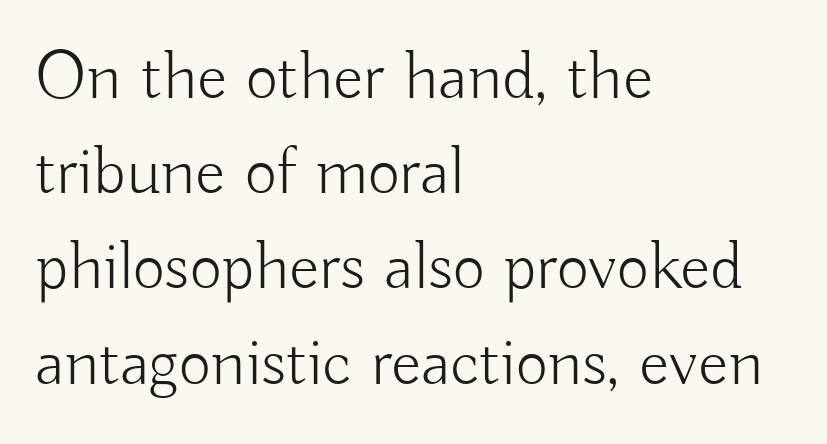
Q: Is the text bold? A: No.
Q: Is the text italic (slanted)? A: No, it is upright.
Q: Is the typeface a serif or a sans-serif typeface? A: Sans-serif.
Q: Is the text underlined? A: No.
Q: How is the paragraph aligned? A: Left-aligned.
Q: Is the spacing between letters normal or unusually wide? A: Normal.
Q: Is the spacing between lines tight, normal or loose? A: Normal.
Q: Width (condensed, normal, or wide)? A: Normal.
Q: Stroke contrast? A: Low.
Q: x-height? A: Small.
Q: Monospaced? A: No.
